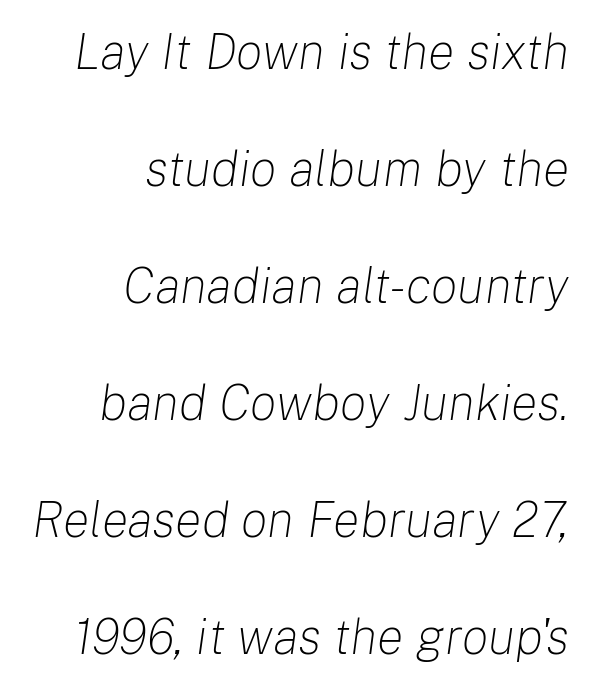
{"italic": "yes", "lean": "right", "slant_degrees": 8, "bold": "no", "weight": "light", "width": "normal", "stroke_contrast": "low", "x_height": "medium", "monospaced": "no", "underline": "no", "align": "right", "line_spacing": "loose", "line_spacing_ratio": 2.34, "letter_spacing": "normal", "letter_spacing_em": 0.0, "glyph_px": 50}
